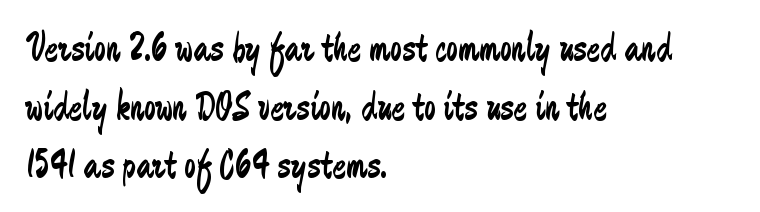
Quick note: interline space is typical. Each letter keeps its own natural width here, so spacing adapts to shape. The strip under each line holds only bare page. Nothing unusual about the tracking: characters are spaced as the font intends. Visually the block forms a straight wall on the left and a jagged coastline on the right. In terms of letterform style, serifs are entirely absent.
